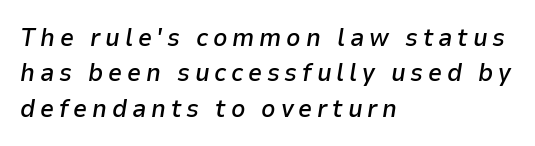
Q: Is the text bold? A: Semi-bold.
Q: Is the text italic (slanted)? A: Yes, it leans right by about 9 degrees.
Q: Is the text underlined? A: No.
Q: How is the paragraph aligned? A: Left-aligned.
Q: Is the spacing between lines tight, normal or loose? A: Normal.
